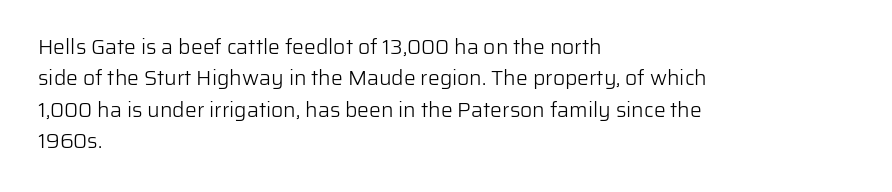
The image shows 21 px text type, upright; set left-aligned, normal line spacing (1.49x), normal letter spacing, not underlined.
